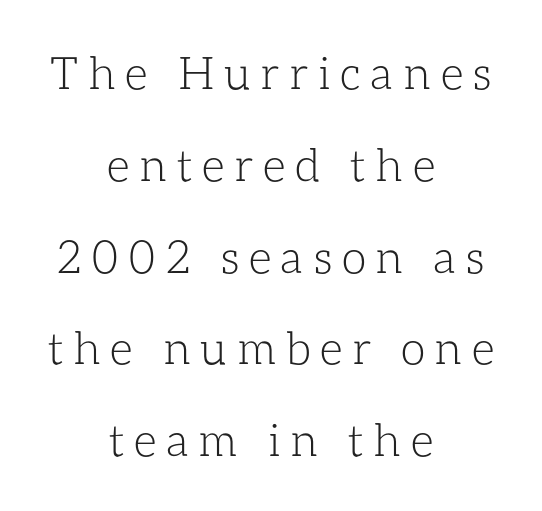
The image shows 45 px light type, upright; set centered, loose line spacing (2.04x), unusually wide letter spacing (+0.21 em), not underlined; low stroke contrast and a medium x-height.
